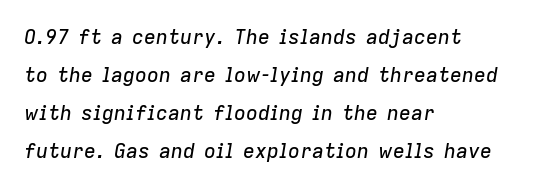
{"italic": "yes", "lean": "right", "slant_degrees": 9, "underline": "no", "align": "left", "line_spacing": "loose", "line_spacing_ratio": 1.9, "letter_spacing": "normal", "letter_spacing_em": 0.0, "glyph_px": 20}
